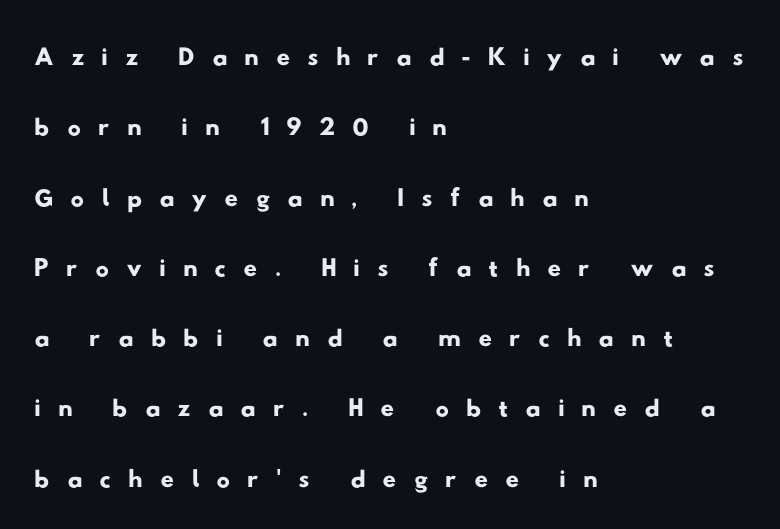
{"serif": "no", "width": "wide", "stroke_contrast": "low", "x_height": "small", "monospaced": "no", "underline": "no", "align": "left", "line_spacing_ratio": 1.85, "letter_spacing": "wide", "letter_spacing_em": 0.44, "glyph_px": 38}
